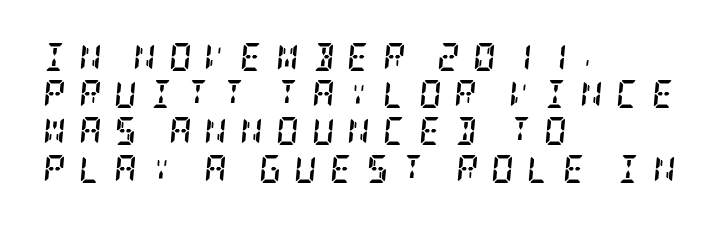
{"serif": "yes", "italic": "yes", "lean": "right", "slant_degrees": 5, "bold": "yes", "weight": "semibold", "width": "condensed", "stroke_contrast": "low", "x_height": "large", "underline": "no", "align": "left", "line_spacing": "normal", "line_spacing_ratio": 1.33, "letter_spacing": "wide", "letter_spacing_em": 0.46, "glyph_px": 28}
